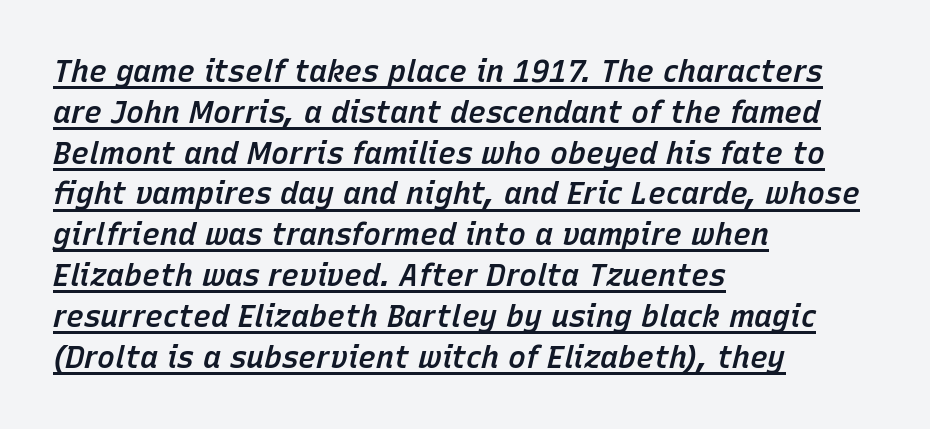
{"italic": "yes", "lean": "right", "slant_degrees": 15, "bold": "semi", "weight": "semibold", "width": "normal", "stroke_contrast": "low", "x_height": "medium", "monospaced": "no", "underline": "yes", "align": "left", "line_spacing": "normal", "line_spacing_ratio": 1.36, "letter_spacing": "normal", "letter_spacing_em": 0.0, "glyph_px": 30}
